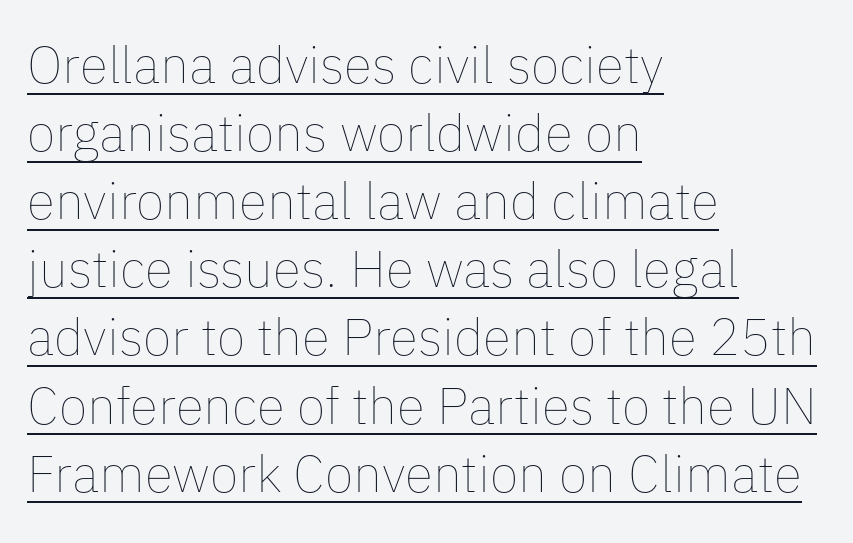
Q: Is the text bold? A: No.
Q: Is the text italic (slanted)? A: No, it is upright.
Q: Is the text underlined? A: Yes.
Q: How is the paragraph aligned? A: Left-aligned.
Q: Is the spacing between letters normal or unusually wide? A: Normal.
Q: Is the spacing between lines tight, normal or loose? A: Normal.
Q: Width (condensed, normal, or wide)? A: Normal.
Q: Stroke contrast? A: Low.
Q: x-height? A: Medium.
Q: Monospaced? A: No.
